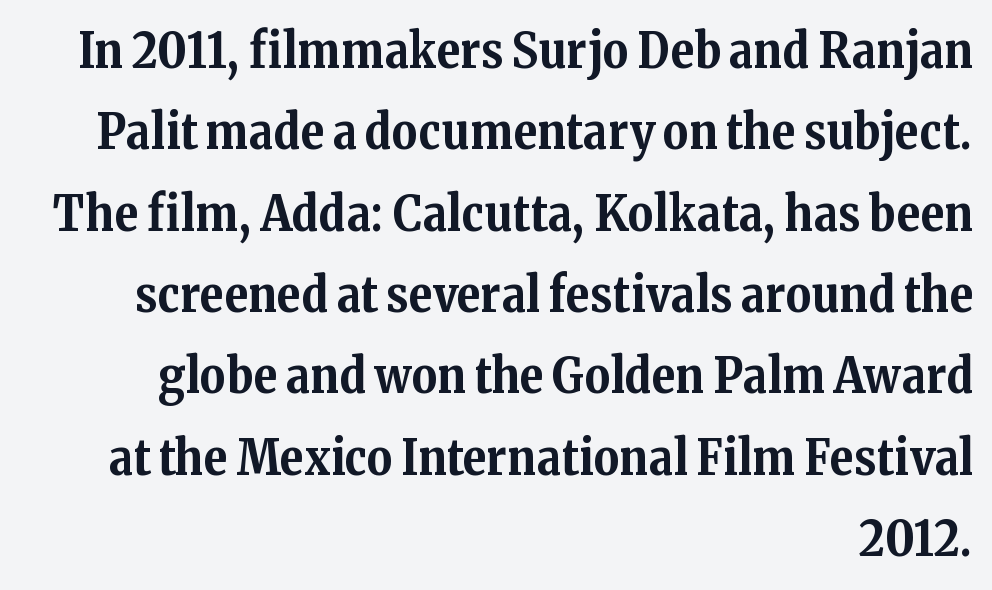
Q: Is the text bold? A: Yes.
Q: Is the text italic (slanted)? A: No, it is upright.
Q: Is the typeface a serif or a sans-serif typeface? A: Serif.
Q: Is the text underlined? A: No.
Q: How is the paragraph aligned? A: Right-aligned.
Q: Is the spacing between letters normal or unusually wide? A: Normal.
Q: Is the spacing between lines tight, normal or loose? A: Normal.
Q: Width (condensed, normal, or wide)? A: Normal.
Q: Stroke contrast? A: Medium.
Q: x-height? A: Medium.
Q: Monospaced? A: No.
